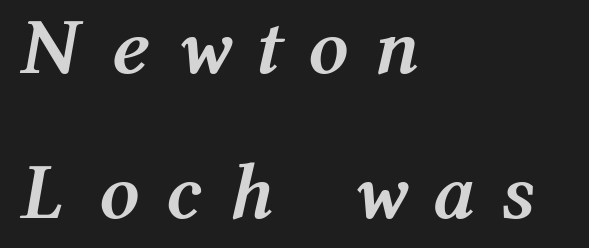
The image shows 79 px semibold, condensed type, italic (leaning right); set left-aligned, line spacing 1.84x, unusually wide letter spacing (+0.44 em), not underlined; medium stroke contrast and a medium x-height.
